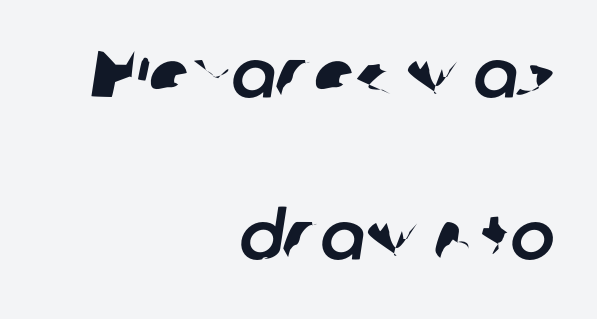
The image shows 66 px sans-serif type; set right-aligned, loose line spacing (2.45x), normal letter spacing, not underlined; low stroke contrast and a medium x-height.
